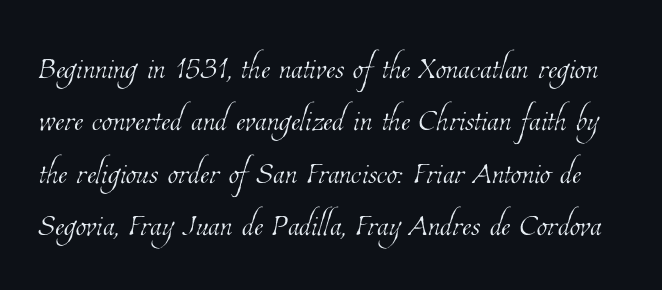
The image shows 43 px thin, condensed type; set line spacing 1.22x, normal letter spacing, not underlined; low stroke contrast and a medium x-height.
